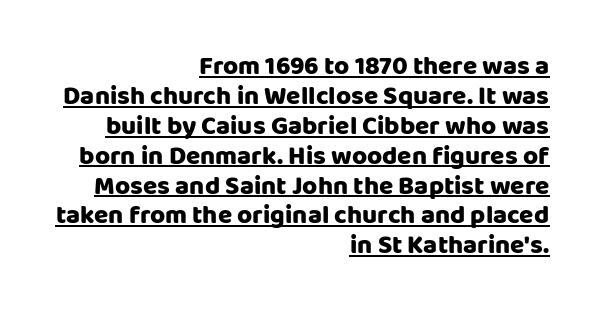
Nothing unusual about the tracking: characters are spaced as the font intends. Caption: lettering with a line underneath. Heavy-handed strokes throughout: this text is bold. Is there any slant? The stems are plumb.
